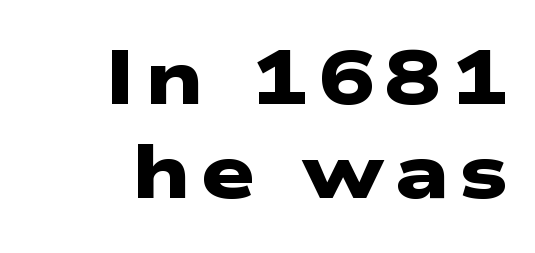
The image shows 76 px heavy, wide sans-serif type; set right-aligned, line spacing 1.24x, not underlined; low stroke contrast and a medium x-height.
